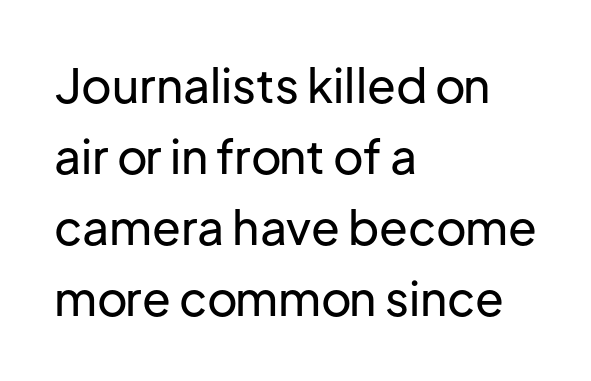
{"serif": "no", "italic": "no", "width": "normal", "stroke_contrast": "low", "x_height": "medium", "monospaced": "no", "underline": "no", "align": "left", "line_spacing": "normal", "line_spacing_ratio": 1.51, "letter_spacing": "normal", "letter_spacing_em": 0.0, "glyph_px": 47}
